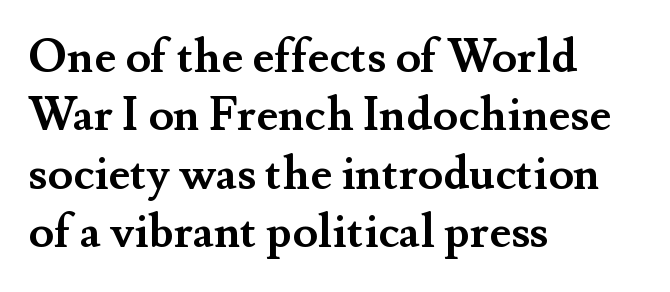
{"serif": "yes", "italic": "no", "bold": "yes", "weight": "semibold", "width": "normal", "stroke_contrast": "medium", "x_height": "small", "monospaced": "no", "underline": "no", "align": "left", "line_spacing": "normal", "line_spacing_ratio": 1.27, "letter_spacing": "normal", "letter_spacing_em": 0.0, "glyph_px": 46}
